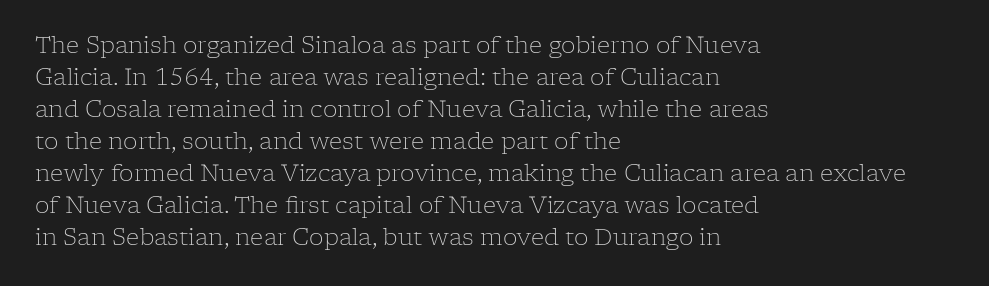
The image shows 23 px text type, upright; set left-aligned, normal line spacing (1.39x), normal letter spacing, not underlined.
